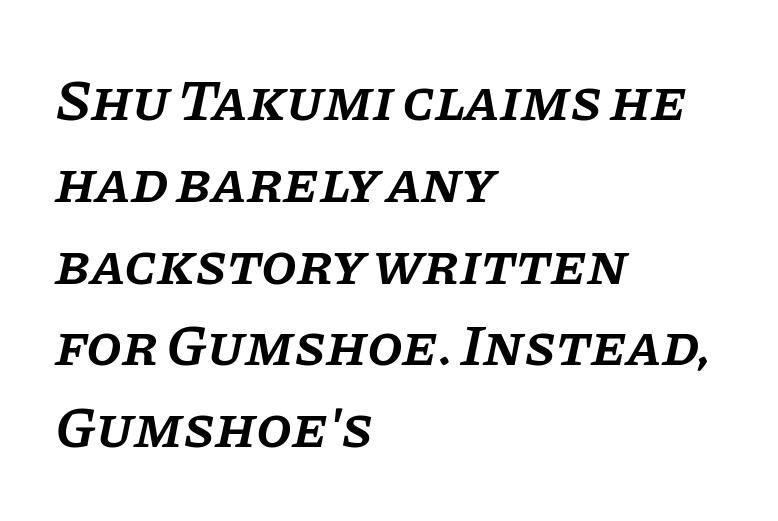
Q: Is the text bold? A: Semi-bold.
Q: Is the text italic (slanted)? A: Yes, it leans right by about 11 degrees.
Q: Is the typeface a serif or a sans-serif typeface? A: Serif.
Q: Is the text underlined? A: No.
Q: How is the paragraph aligned? A: Left-aligned.
Q: Is the spacing between letters normal or unusually wide? A: Normal.
Q: Is the spacing between lines tight, normal or loose? A: Normal.
Q: Width (condensed, normal, or wide)? A: Normal.
Q: Stroke contrast? A: Low.
Q: x-height? A: Large.
Q: Monospaced? A: No.
